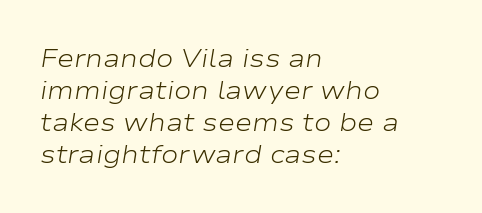
The image shows 26 px text type, italic (leaning right); set left-aligned, line spacing 1.23x, normal letter spacing, not underlined.
